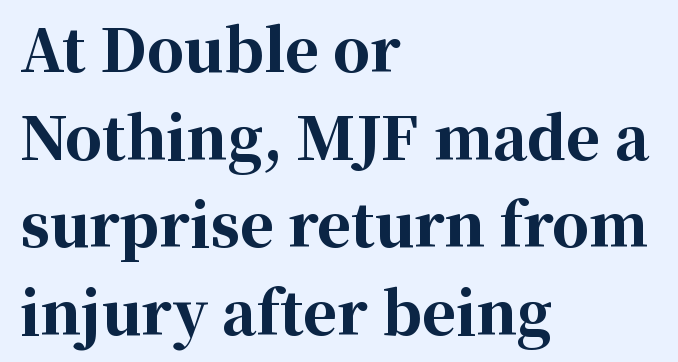
The image shows 58 px bold serif type, upright; set left-aligned, normal line spacing (1.51x), normal letter spacing, not underlined; high stroke contrast and a medium x-height.
